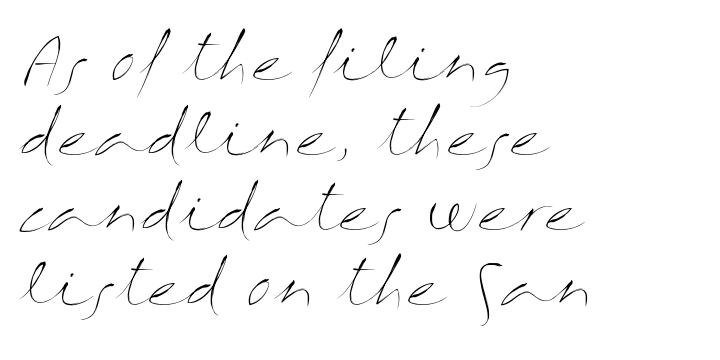
Caption: multi-line text, flush left, ragged right. The strip under each line holds only bare page. Is the type heavy? It reads as light-to-regular instead. How are the letters spaced? Ordinarily, with no added tracking.
